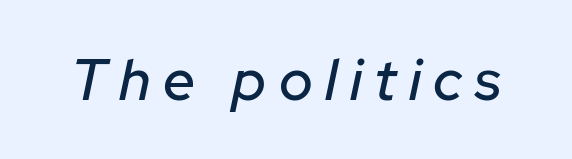
The line texture is sparse and dotted thanks to wide tracking. Observe the lean: these are italic letterforms. Varying glyph widths throughout — classic text-font behaviour. Honestly, there is no underline to notice here at all.
